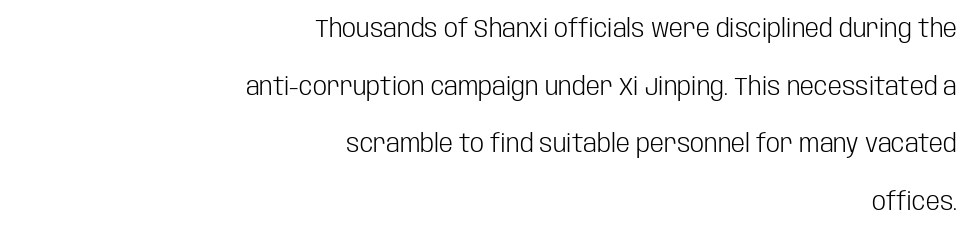
A great deal of white space separates one row of letters from the next. The weight would be labelled regular, book, light, or lighter still. Decoration check: the copy has no underline. The lettering holds an erect, upright posture throughout. The paragraph shown leans on its right margin.
